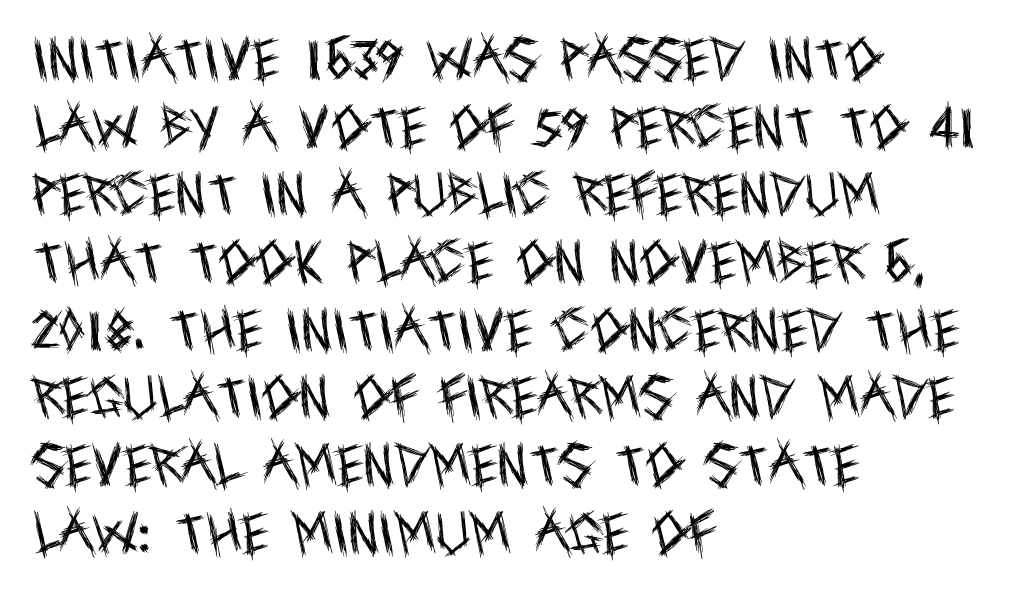
In terms of letterspacing, this is plain default setting. Descender tails drop into unmarked territory. The glyphs in this specimen are sans serif. On a weight scale, this lands at 450 or below. Compared with typical paragraphs, the rows here are spaced about the same.
